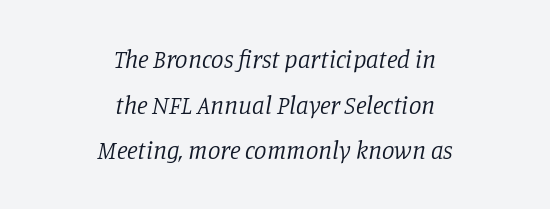
The image shows 25 px text type, italic (leaning right); set centered, line spacing 1.83x, normal letter spacing, not underlined.
